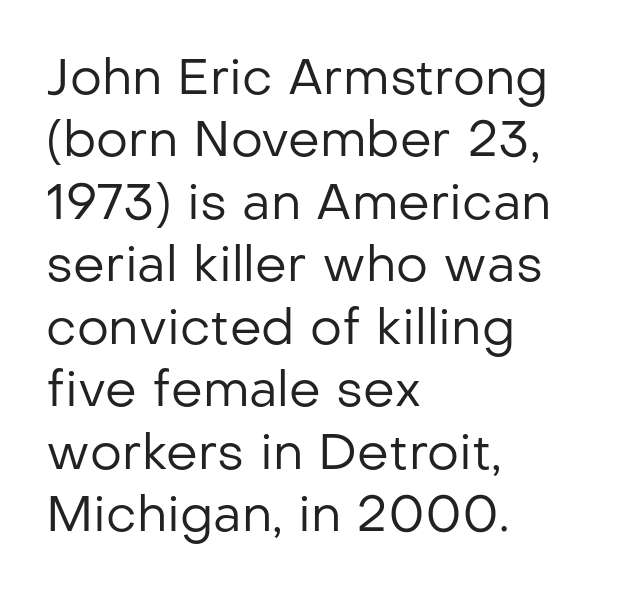
The image shows 50 px regular-weight sans-serif type, upright; set left-aligned, normal line spacing (1.25x), normal letter spacing, not underlined; low stroke contrast and a medium x-height.
